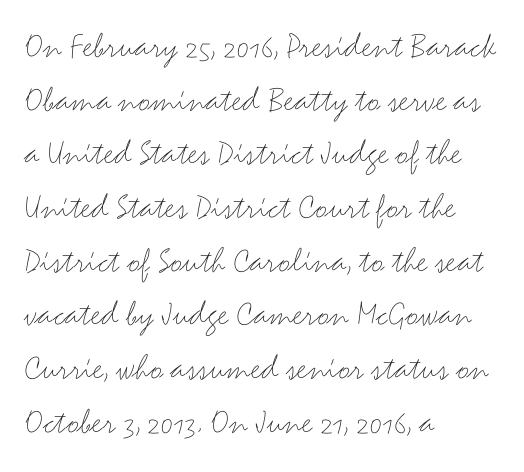
The image shows 37 px thin, wide sans-serif type; set left-aligned, normal line spacing (1.45x), normal letter spacing, not underlined; medium stroke contrast and a small x-height.
